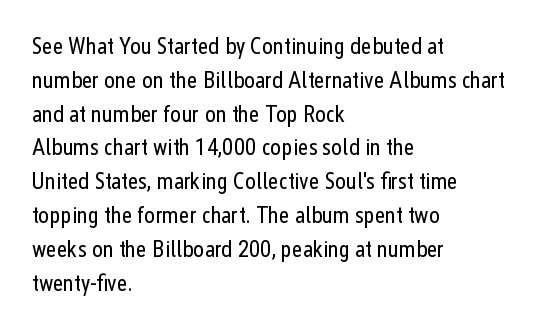
Just letters on the line, the space beneath them empty. Evenly set lines give the paragraph a standard silhouette. Heft: none added — not bold. Notice how the passage keeps a crisp vertical edge on the left only. No extra tracking has been applied to these lines. A roman cut, with each character standing at attention.
